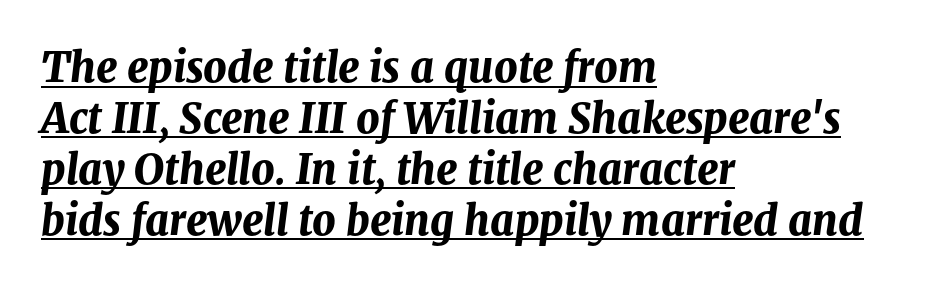
Spacing verdict: proportional, widths tailored to each character. The text block is weighted toward the left margin, trailing off unevenly rightward. Emphasis is given by a line drawn under the lettering. These lines keep a tight, regular rhythm from letter to letter.
